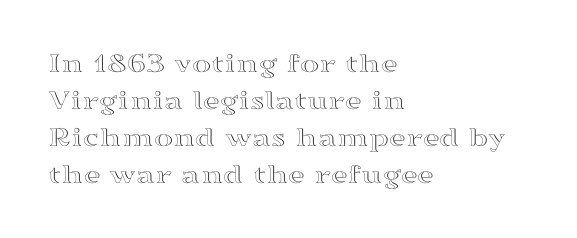
Q: Is the text italic (slanted)? A: No, it is upright.
Q: Is the text underlined? A: No.
Q: How is the paragraph aligned? A: Left-aligned.
Q: Is the spacing between letters normal or unusually wide? A: Normal.
Q: Is the spacing between lines tight, normal or loose? A: Normal.
Q: Width (condensed, normal, or wide)? A: Wide.
Q: x-height? A: Medium.
Q: Monospaced? A: No.
